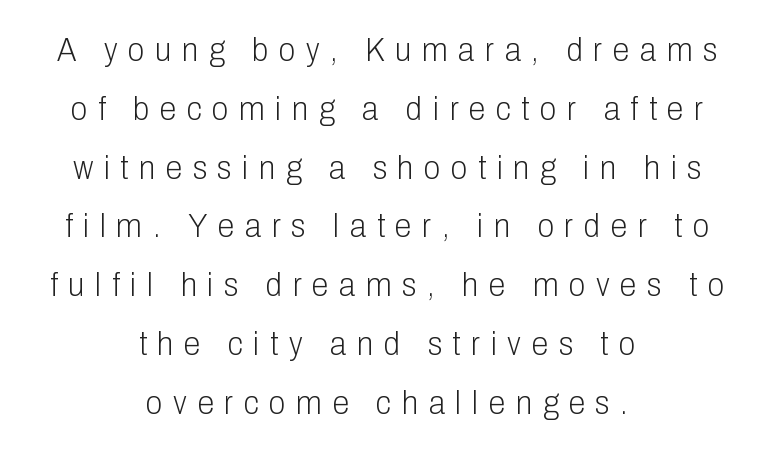
{"serif": "no", "italic": "no", "bold": "no", "weight": "light", "width": "condensed", "stroke_contrast": "low", "x_height": "medium", "monospaced": "no", "underline": "no", "align": "center", "line_spacing_ratio": 1.73, "letter_spacing": "wide", "letter_spacing_em": 0.31, "glyph_px": 34}
